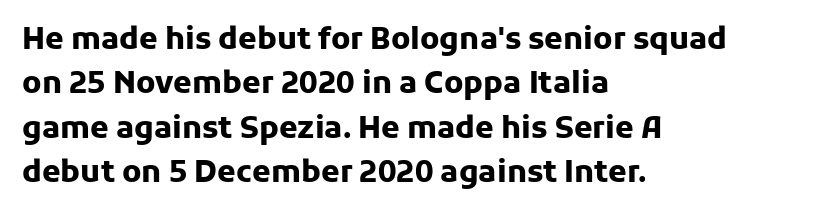
Q: Is the text bold? A: Yes.
Q: Is the text italic (slanted)? A: No, it is upright.
Q: Is the typeface a serif or a sans-serif typeface? A: Sans-serif.
Q: Is the text underlined? A: No.
Q: How is the paragraph aligned? A: Left-aligned.
Q: Is the spacing between letters normal or unusually wide? A: Normal.
Q: Is the spacing between lines tight, normal or loose? A: Normal.
Q: Width (condensed, normal, or wide)? A: Normal.
Q: Stroke contrast? A: Low.
Q: x-height? A: Medium.
Q: Monospaced? A: No.
